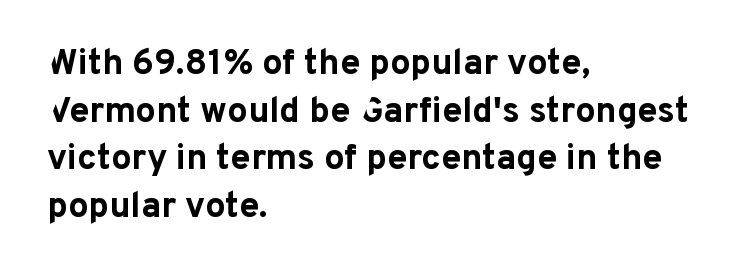
Does extra space separate the letters? No, they use regular spacing. One glance says typical: line gaps are just what's usual. A roman cut, with each character standing at attention. Look at the stroke-to-counter ratio: heavy, a bold. You could not count columns in this text — the font is proportionally spaced. A classic flush-left, rag-right setting is used for this passage.
